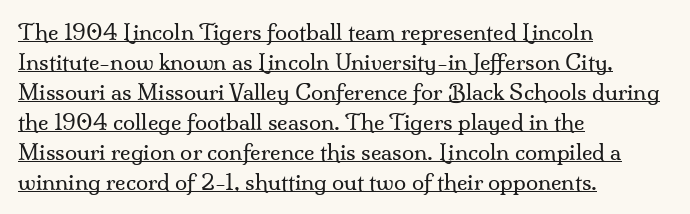
Q: Is the text bold? A: No.
Q: Is the text italic (slanted)? A: No, it is upright.
Q: Is the text underlined? A: Yes.
Q: How is the paragraph aligned? A: Left-aligned.
Q: Is the spacing between letters normal or unusually wide? A: Normal.
Q: Is the spacing between lines tight, normal or loose? A: Normal.
